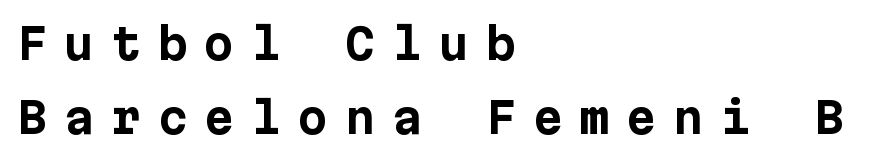
The image shows 43 px bold sans-serif type, upright; set left-aligned, line spacing 1.73x, unusually wide letter spacing (+0.39 em), not underlined; low stroke contrast and a medium x-height.
